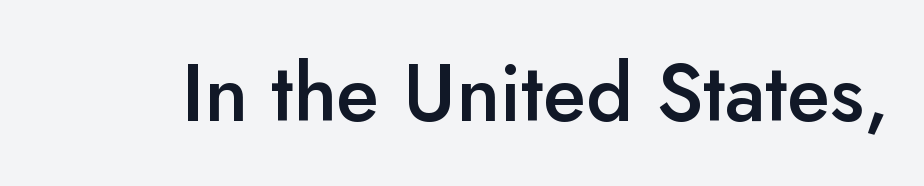
Q: Is the text bold? A: Semi-bold.
Q: Is the text italic (slanted)? A: No, it is upright.
Q: Is the typeface a serif or a sans-serif typeface? A: Sans-serif.
Q: Is the text underlined? A: No.
Q: Is the spacing between letters normal or unusually wide? A: Normal.
Q: Width (condensed, normal, or wide)? A: Normal.
Q: Stroke contrast? A: Low.
Q: x-height? A: Small.
Q: Monospaced? A: No.
